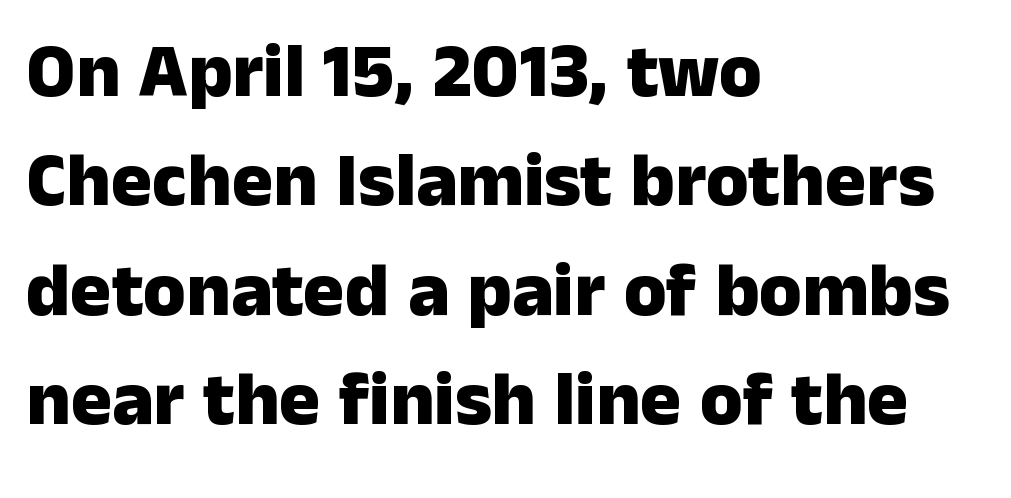
Q: Is the text bold? A: Yes.
Q: Is the text italic (slanted)? A: No, it is upright.
Q: Is the typeface a serif or a sans-serif typeface? A: Sans-serif.
Q: Is the text underlined? A: No.
Q: How is the paragraph aligned? A: Left-aligned.
Q: Is the spacing between letters normal or unusually wide? A: Normal.
Q: Is the spacing between lines tight, normal or loose? A: Normal.
Q: Width (condensed, normal, or wide)? A: Normal.
Q: Stroke contrast? A: Low.
Q: x-height? A: Medium.
Q: Monospaced? A: No.
